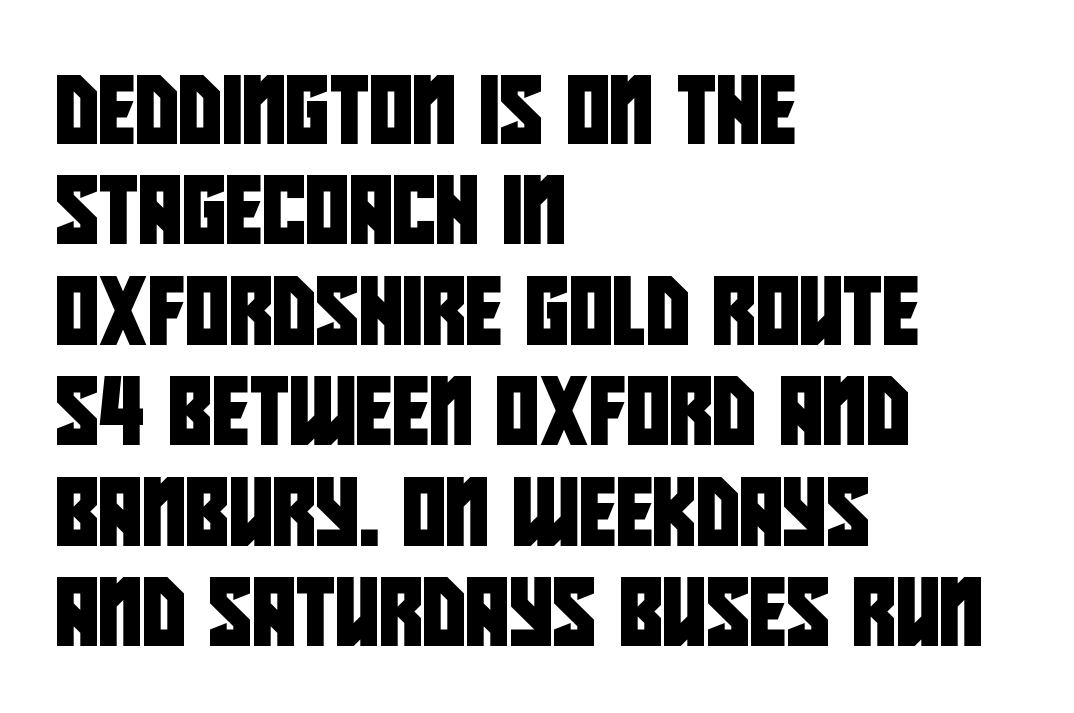
Evenly set lines give the paragraph a standard silhouette. The paragraph has a hard left edge and a soft right edge. The rendering uses natural spacing where letterforms have individual widths. You can tell from the bare stems that sans-serif type was used.
